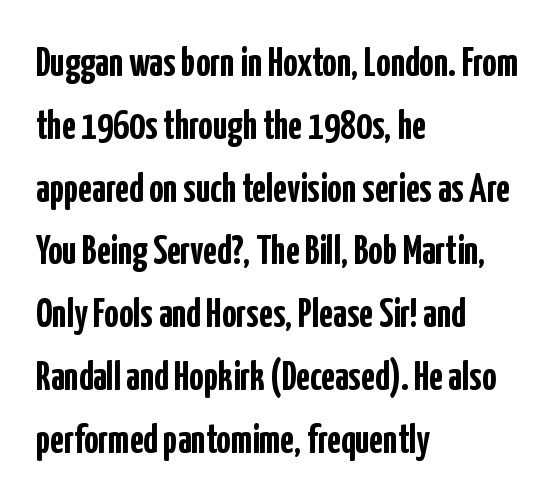
The rag falls on the right side of this text block. These lines are rendered in a variable-pitch font. Posture: upright roman. In terms of letterspacing, this is plain default setting.
